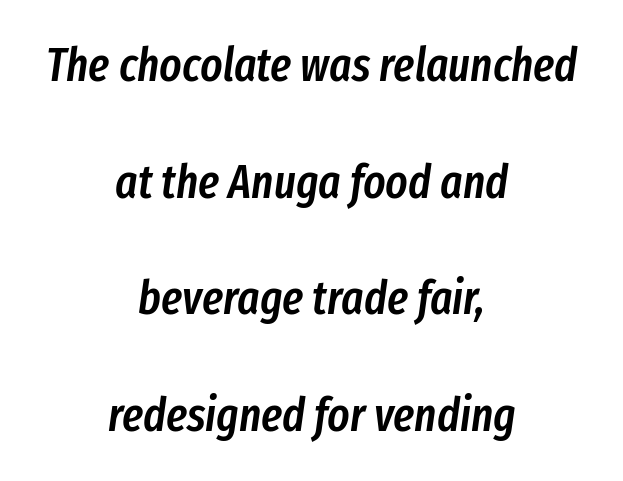
Q: Is the text bold? A: Semi-bold.
Q: Is the text italic (slanted)? A: Yes, it leans right by about 8 degrees.
Q: Is the text underlined? A: No.
Q: How is the paragraph aligned? A: Centered.
Q: Is the spacing between letters normal or unusually wide? A: Normal.
Q: Is the spacing between lines tight, normal or loose? A: Loose.
Q: Width (condensed, normal, or wide)? A: Condensed.
Q: Stroke contrast? A: Low.
Q: x-height? A: Medium.
Q: Monospaced? A: No.
